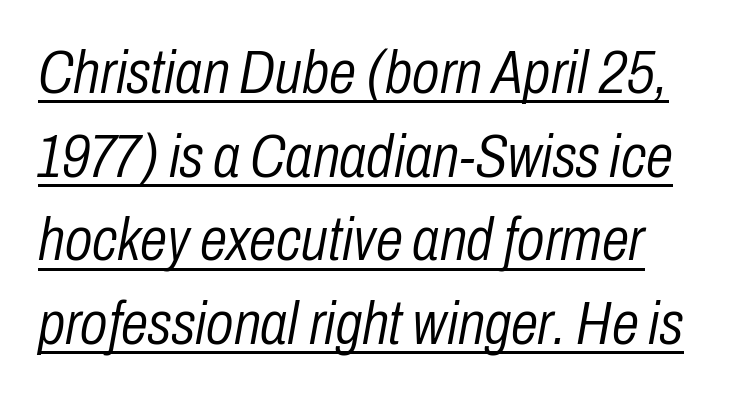
A typesetter would mark this as italic. Stroke mass is kept to a normal reading level or below. Notice how descenders clear the ascenders below comfortably — that's standard leading. This sample has the flowing, uneven cadence of proportional lettering. Students, observe the line beneath the letters — that is underlining.
